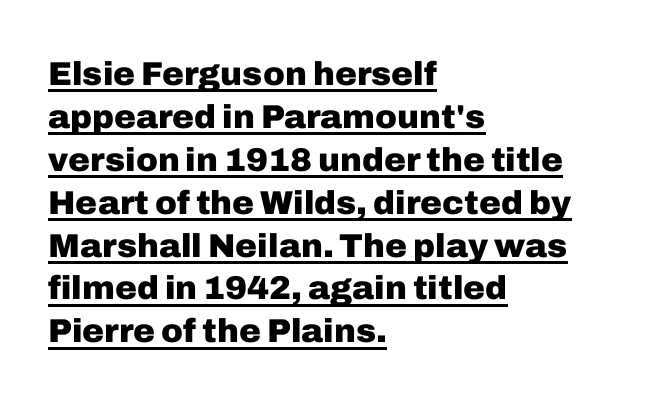
{"serif": "no", "italic": "no", "bold": "yes", "weight": "heavy", "width": "normal", "stroke_contrast": "low", "x_height": "medium", "monospaced": "no", "underline": "yes", "align": "left", "line_spacing": "normal", "line_spacing_ratio": 1.3, "letter_spacing": "normal", "letter_spacing_em": 0.0, "glyph_px": 33}
